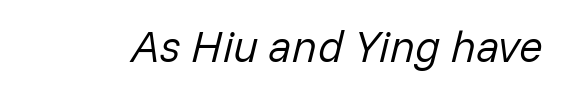
Vertical stems look standard width or narrower in stroke. There is no visible air inserted between adjacent glyphs. Think of a printed novel: that variable character pitch is what you see here. This is oblique type, the kind used for emphasis or titles.
